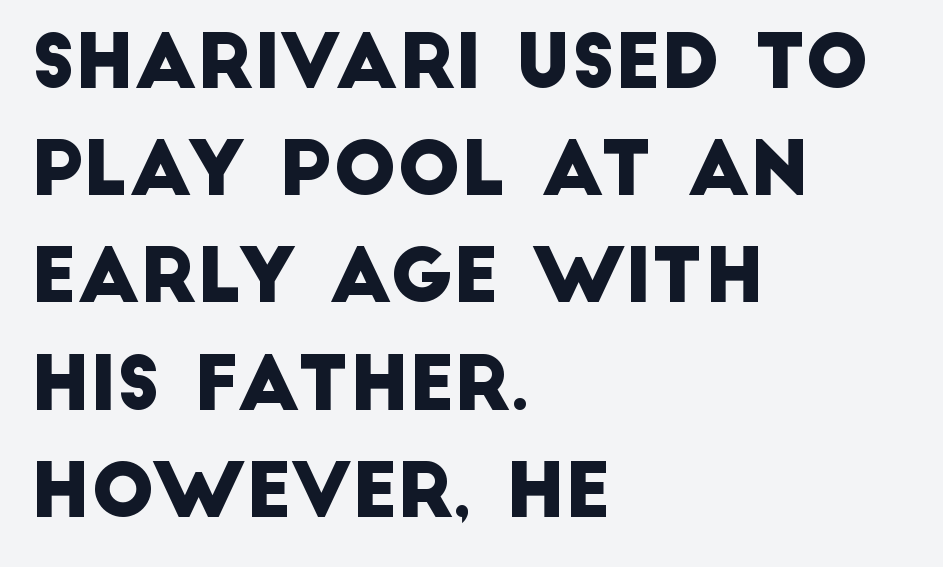
The image shows 75 px sans-serif type; set left-aligned, normal line spacing (1.43x), normal letter spacing, not underlined; low stroke contrast and a large x-height.
